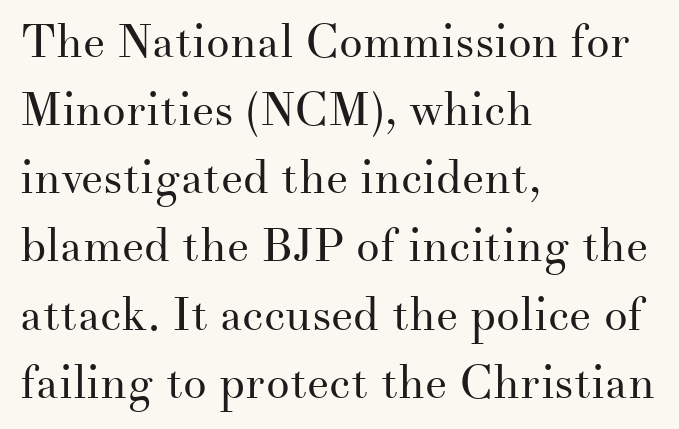
Q: Is the text bold? A: No.
Q: Is the text italic (slanted)? A: No, it is upright.
Q: Is the typeface a serif or a sans-serif typeface? A: Serif.
Q: Is the text underlined? A: No.
Q: How is the paragraph aligned? A: Left-aligned.
Q: Is the spacing between letters normal or unusually wide? A: Normal.
Q: Is the spacing between lines tight, normal or loose? A: Normal.
Q: Width (condensed, normal, or wide)? A: Normal.
Q: Stroke contrast? A: Medium.
Q: x-height? A: Small.
Q: Monospaced? A: No.
